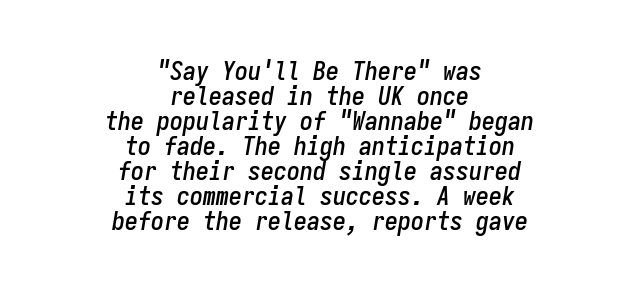
Q: Is the text italic (slanted)? A: Yes, it leans right by about 9 degrees.
Q: Is the text underlined? A: No.
Q: How is the paragraph aligned? A: Centered.
Q: Is the spacing between letters normal or unusually wide? A: Normal.
Q: Is the spacing between lines tight, normal or loose? A: Tight.
